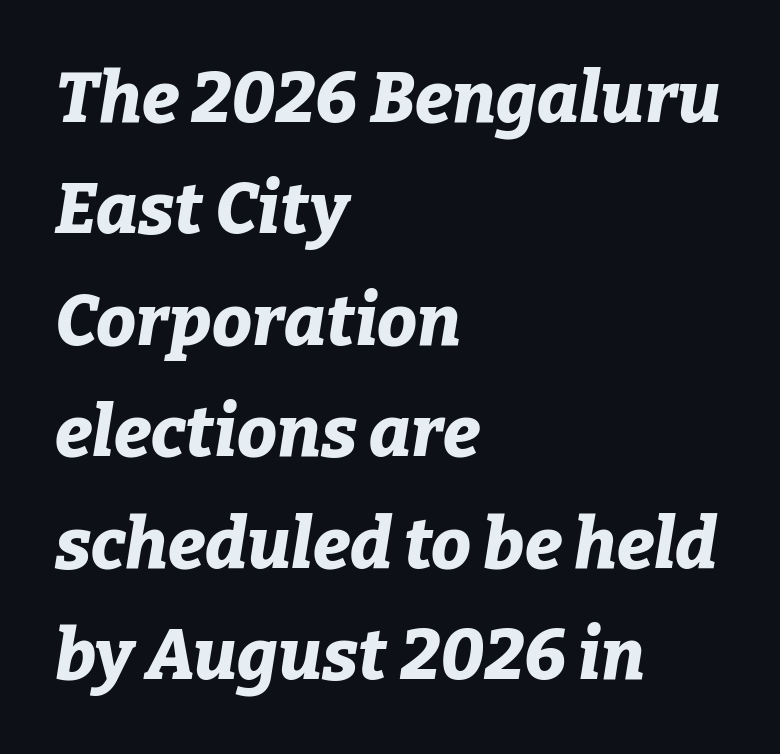
Q: Is the text bold? A: Yes.
Q: Is the text italic (slanted)? A: Yes, it leans right by about 9 degrees.
Q: Is the text underlined? A: No.
Q: How is the paragraph aligned? A: Left-aligned.
Q: Is the spacing between letters normal or unusually wide? A: Normal.
Q: Is the spacing between lines tight, normal or loose? A: Normal.
Q: Width (condensed, normal, or wide)? A: Normal.
Q: Stroke contrast? A: Low.
Q: x-height? A: Medium.
Q: Monospaced? A: No.
